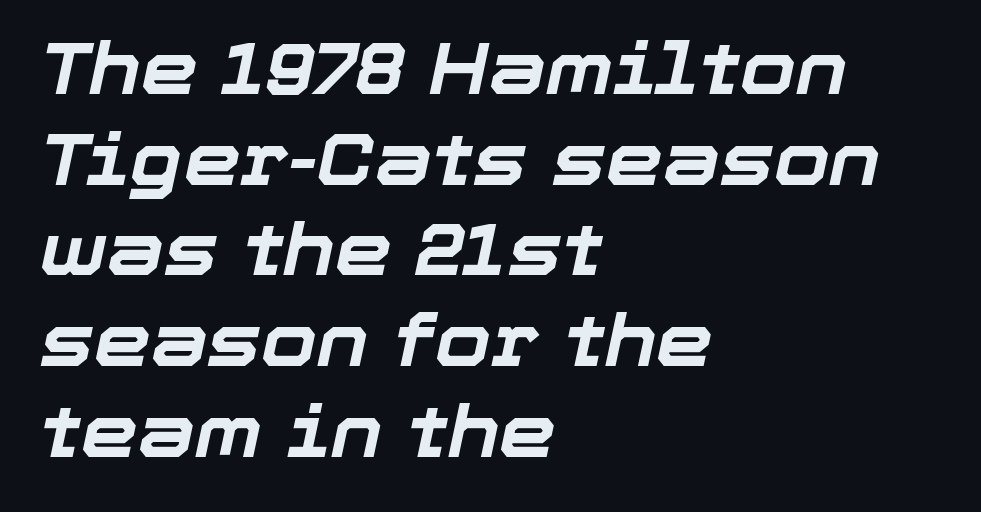
The image shows 72 px bold type, italic (leaning right); set left-aligned, normal line spacing (1.26x), normal letter spacing, not underlined; low stroke contrast and a medium x-height.
